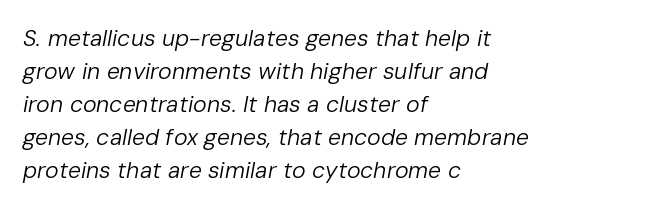
Bold? No — there's no thickening of the strokes. Descender tails drop into unmarked territory. Spacing between characters is what you'd get straight out of the box. Looking at the ascenders, they clearly lean.
